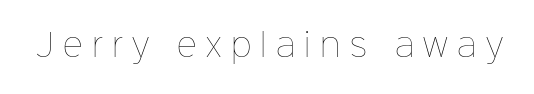
The image shows 31 px thin type, upright; set unusually wide letter spacing (+0.3 em), not underlined; low stroke contrast and a medium x-height.
